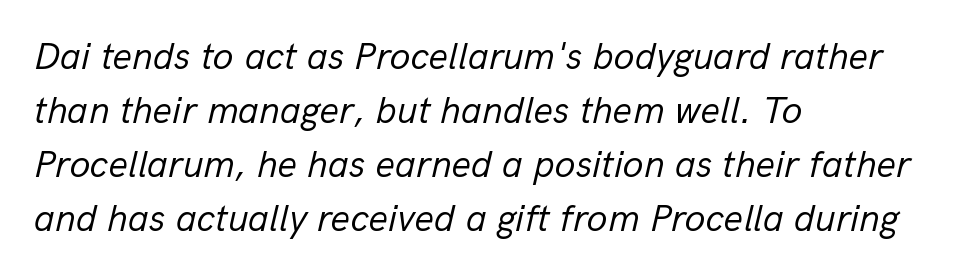
A clean baseline with only descenders dipping below it. These lines were composed using italics. Weight class: somewhere from thin through regular. Layout note: lines flush left.
